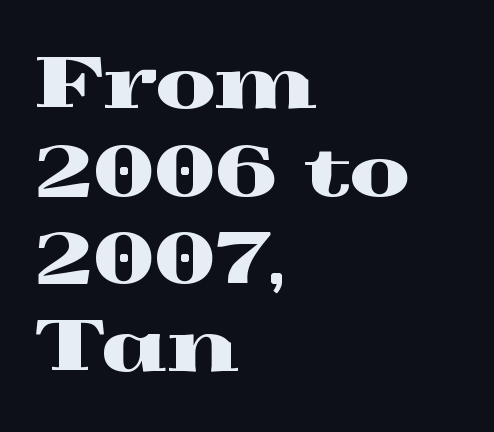
The image shows 69 px wide serif type, upright; set left-aligned, normal line spacing (1.27x), normal letter spacing, not underlined; a medium x-height.
